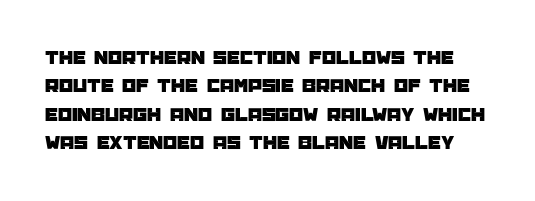
Vertically, the passage feels balanced, rows spaced as you'd expect. Do the letters lean? They stand straight. Beneath every word, the page is bare. Nobody touched the tracking dial on this one.
